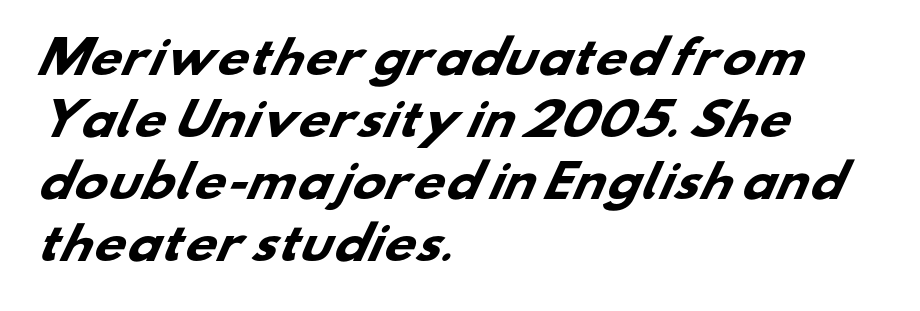
The image shows 44 px heavy, wide sans-serif type; set left-aligned, normal line spacing (1.41x), normal letter spacing, not underlined; low stroke contrast and a small x-height.
